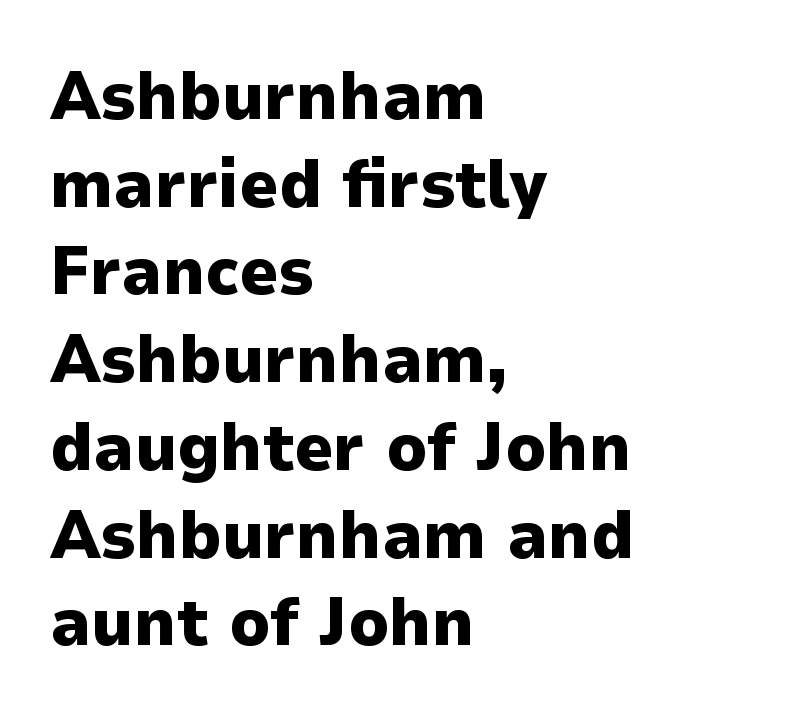
{"serif": "no", "italic": "no", "bold": "yes", "weight": "heavy", "width": "normal", "stroke_contrast": "low", "x_height": "medium", "monospaced": "no", "underline": "no", "align": "left", "line_spacing": "normal", "line_spacing_ratio": 1.29, "letter_spacing": "normal", "letter_spacing_em": 0.0, "glyph_px": 68}
